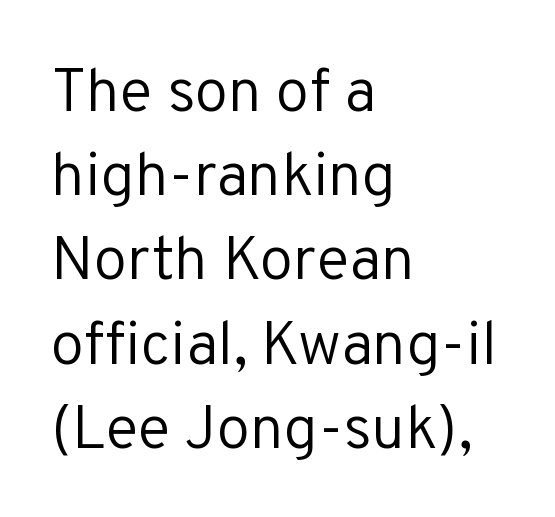
The image shows 61 px regular-weight sans-serif type, upright; set left-aligned, normal line spacing (1.38x), normal letter spacing, not underlined; low stroke contrast and a medium x-height.
